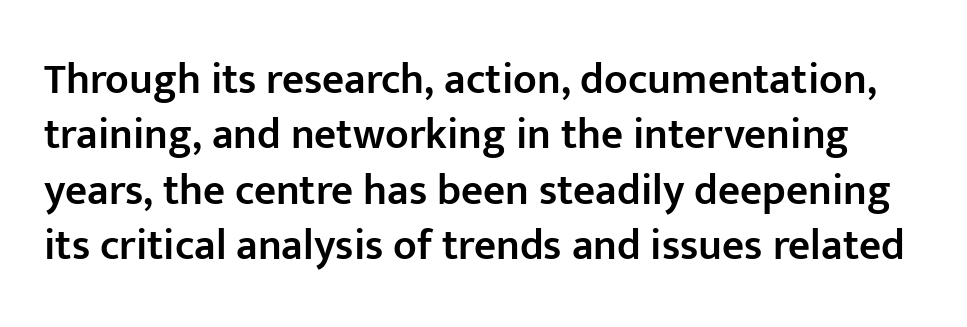
{"serif": "no", "italic": "no", "bold": "semi", "weight": "semibold", "width": "normal", "stroke_contrast": "low", "x_height": "medium", "monospaced": "no", "underline": "no", "line_spacing": "normal", "line_spacing_ratio": 1.29, "letter_spacing": "normal", "letter_spacing_em": 0.0, "glyph_px": 43}
